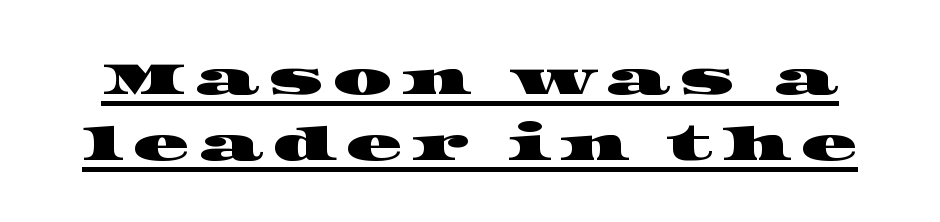
Descenders here cross a horizontal rule under the line. The rendering uses natural spacing where letterforms have individual widths. Leading matches the norm, producing a regular column. The characters display serif detailing at their extremities.
